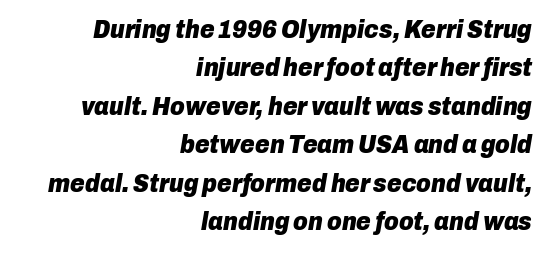
It's the slanting kind of type. Look at the stroke-to-counter ratio: heavy, a bold. The lines in this sample share a right terminus and differ only in where they begin. The designer left line spacing at the default.
